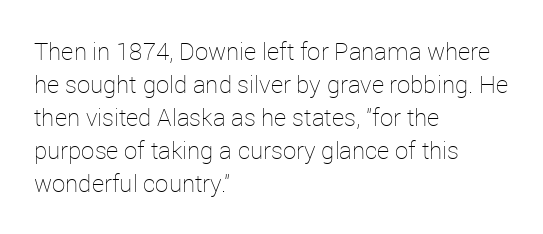
{"italic": "no", "bold": "no", "underline": "no", "align": "left", "line_spacing": "normal", "line_spacing_ratio": 1.38, "letter_spacing": "normal", "letter_spacing_em": 0.0, "glyph_px": 24}
